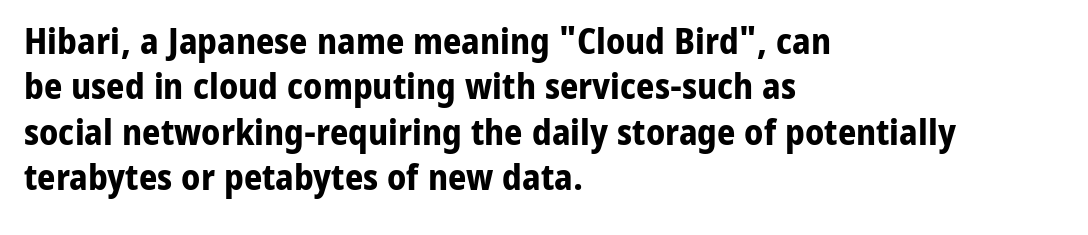
Think of a printed novel: that variable character pitch is what you see here. This rendering features lettering with no underline. Honestly, the row spacing looks completely unremarkable. Plenty of ink on the page — the face is bold.
